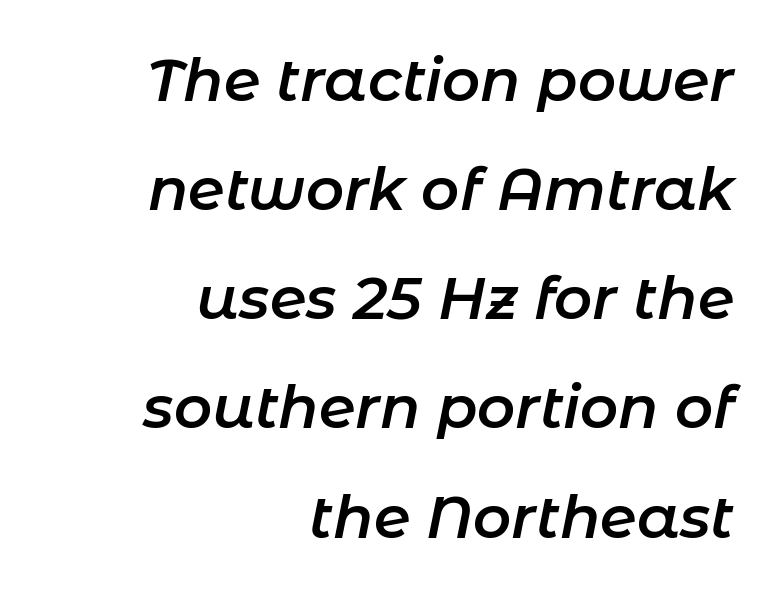
Visually the block forms a straight wall on the right and a jagged coastline on the left. The sample has been set in demibold, a notch under bold. Clear beneath every line of the passage. Each letter keeps its own natural width here, so spacing adapts to shape. What stands out about the letter spacing? Nothing — it is the standard amount.
